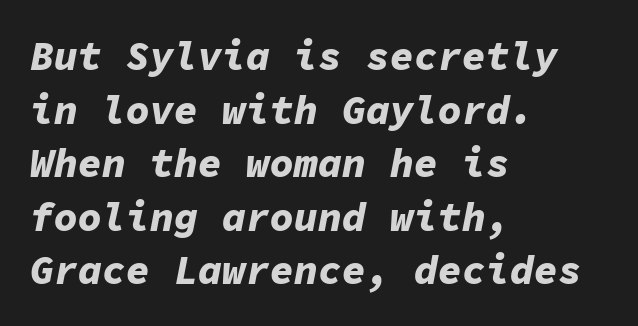
Clear beneath every line of the passage. Leading matches the norm, producing a regular column. Students, note that the glyphs here touch the page at normal intervals. An italicized treatment has been applied to the whole sample.
